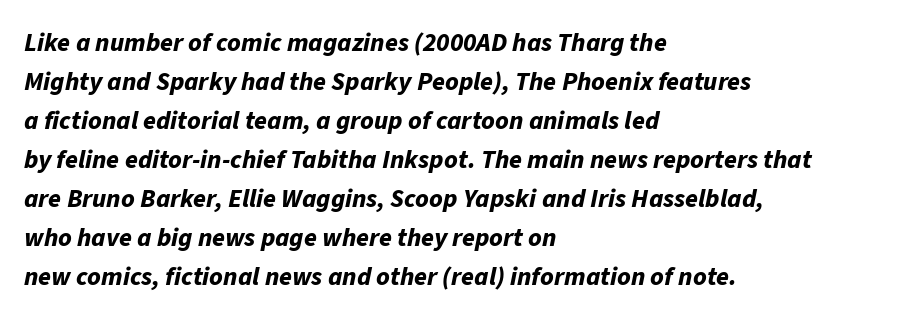
Is the type slanted? Yes — the strokes lean at a clear angle. The gap between lines stays unmarked. Line starts are locked; line ends wander. The face used here is rendered with its standard letterfit.
